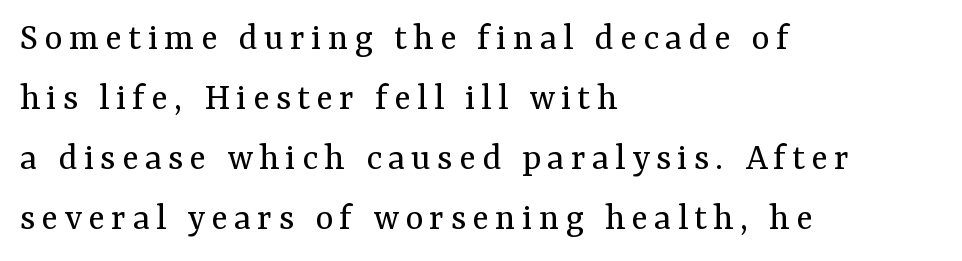
The image shows 39 px regular-weight serif type, upright; set left-aligned, normal line spacing (1.54x), not underlined; medium stroke contrast and a medium x-height.
